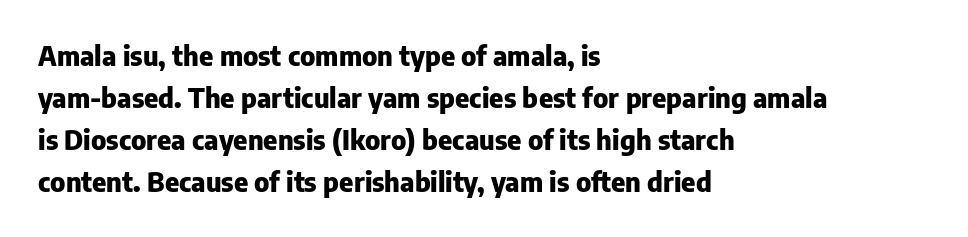
Q: Is the text bold? A: Yes.
Q: Is the text italic (slanted)? A: No, it is upright.
Q: Is the text underlined? A: No.
Q: How is the paragraph aligned? A: Left-aligned.
Q: Is the spacing between letters normal or unusually wide? A: Normal.
Q: Is the spacing between lines tight, normal or loose? A: Normal.
